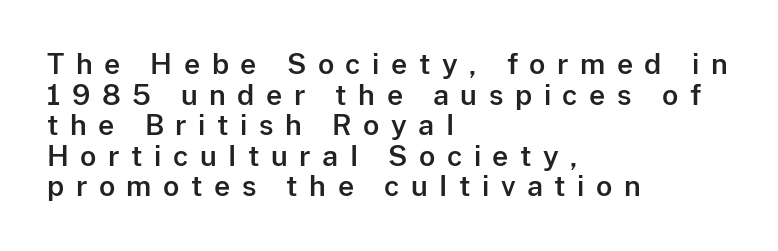
The image shows 28 px sans-serif type, upright; set left-aligned, tight line spacing (1.09x), unusually wide letter spacing (+0.41 em), not underlined; low stroke contrast and a medium x-height.
